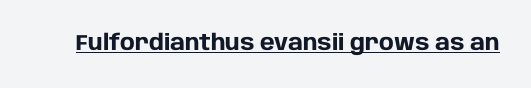
The image shows 22 px bold type, upright; set normal letter spacing, underlined.
